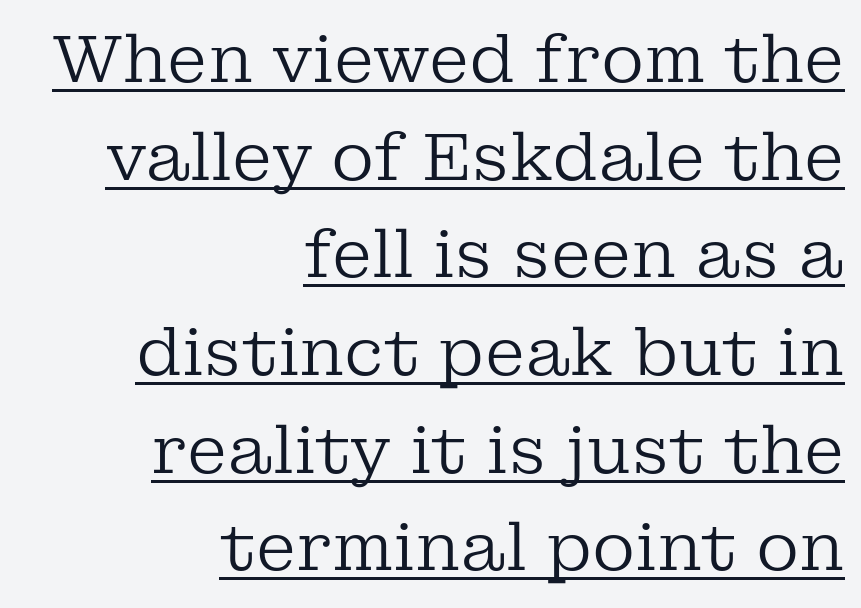
Q: Is the text bold? A: No.
Q: Is the text italic (slanted)? A: No, it is upright.
Q: Is the typeface a serif or a sans-serif typeface? A: Serif.
Q: Is the text underlined? A: Yes.
Q: How is the paragraph aligned? A: Right-aligned.
Q: Is the spacing between letters normal or unusually wide? A: Normal.
Q: Is the spacing between lines tight, normal or loose? A: Normal.
Q: Width (condensed, normal, or wide)? A: Normal.
Q: Stroke contrast? A: Low.
Q: x-height? A: Medium.
Q: Monospaced? A: No.
